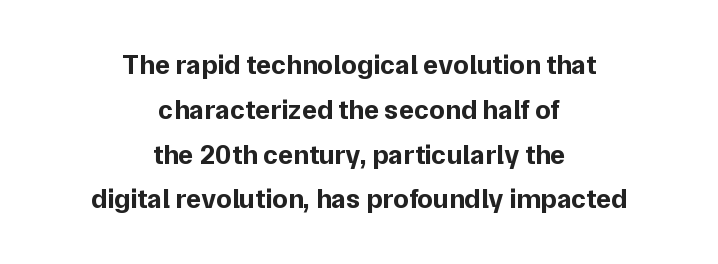
Q: Is the text bold? A: Yes.
Q: Is the text italic (slanted)? A: No, it is upright.
Q: Is the typeface a serif or a sans-serif typeface? A: Sans-serif.
Q: Is the text underlined? A: No.
Q: How is the paragraph aligned? A: Centered.
Q: Is the spacing between letters normal or unusually wide? A: Normal.
Q: Is the spacing between lines tight, normal or loose? A: Normal.
Q: Width (condensed, normal, or wide)? A: Normal.
Q: Stroke contrast? A: Low.
Q: x-height? A: Medium.
Q: Monospaced? A: No.
